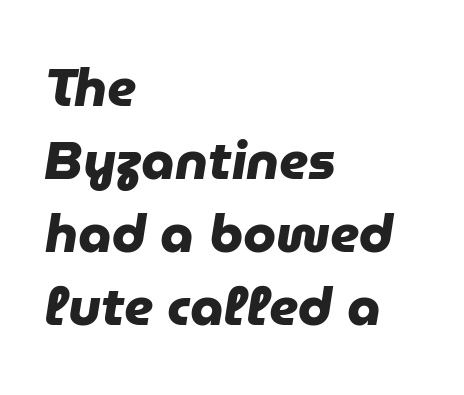
{"serif": "no", "bold": "yes", "weight": "heavy", "width": "normal", "stroke_contrast": "low", "x_height": "medium", "monospaced": "no", "underline": "no", "align": "left", "line_spacing": "normal", "line_spacing_ratio": 1.38, "letter_spacing": "normal", "letter_spacing_em": 0.0, "glyph_px": 53}
